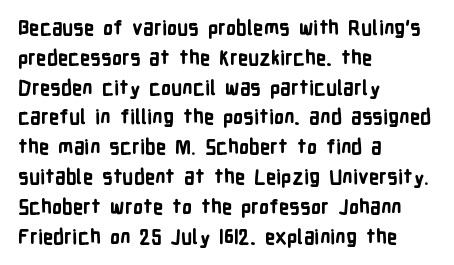
{"italic": "no", "bold": "yes", "underline": "no", "align": "left", "line_spacing": "normal", "line_spacing_ratio": 1.49, "letter_spacing": "normal", "letter_spacing_em": 0.0, "glyph_px": 20}
